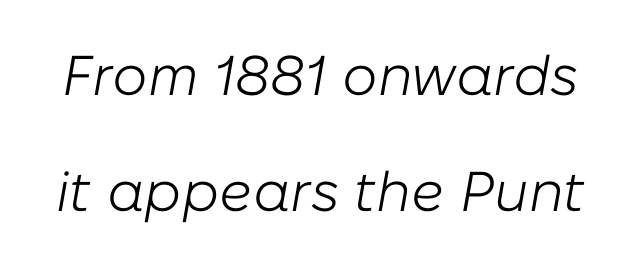
Spacing between characters is what you'd get straight out of the box. These glyphs show unthickened strokes, regular width or finer. Proportional: the letters do not fall into vertical columns. Airy leading. Quick note: italic. The space beneath each line is pristine and unruled.
